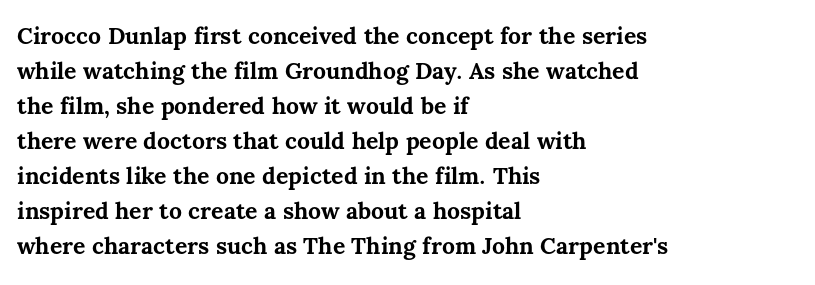
A normal amount of white space separates one row of letters from the next. The lines in this sample share a left origin and differ only in where they stop. Characters follow at the spacing the type designer built in. In terms of weight, the rendering is a true, heavy bold.
